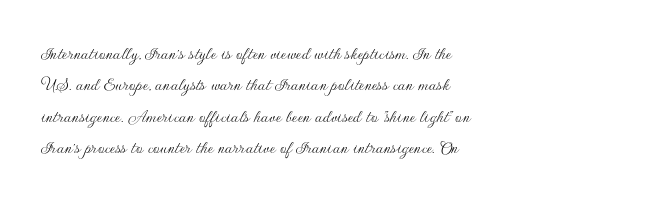
Q: Is the text bold? A: No.
Q: Is the text italic (slanted)? A: Yes.
Q: Is the text underlined? A: No.
Q: How is the paragraph aligned? A: Left-aligned.
Q: Is the spacing between letters normal or unusually wide? A: Normal.
Q: Is the spacing between lines tight, normal or loose? A: Normal.
